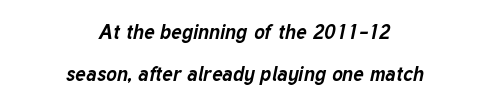
Q: Is the text bold? A: Yes.
Q: Is the text italic (slanted)? A: Yes, it leans right by about 12 degrees.
Q: Is the text underlined? A: No.
Q: How is the paragraph aligned? A: Centered.
Q: Is the spacing between letters normal or unusually wide? A: Normal.
Q: Is the spacing between lines tight, normal or loose? A: Loose.
